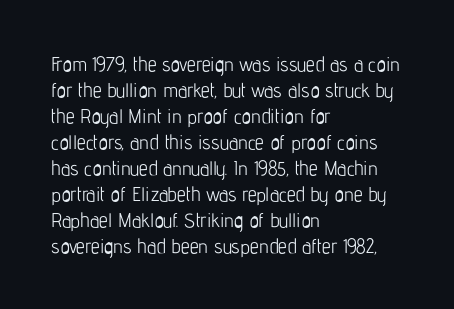
Where is the straight margin? On the left. This sample keeps an unexceptional amount of space between lines. The typesetting does not lean heavy: it is not bold. The gaps between neighbouring characters are ordinary and unremarkable. A clean baseline with only descenders dipping below it.
